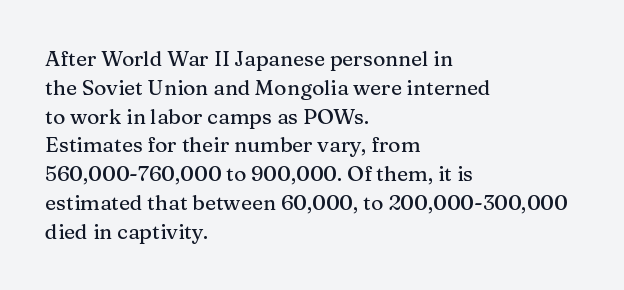
{"italic": "no", "underline": "no", "align": "left", "line_spacing": "normal", "line_spacing_ratio": 1.37, "letter_spacing": "normal", "letter_spacing_em": 0.0, "glyph_px": 21}
